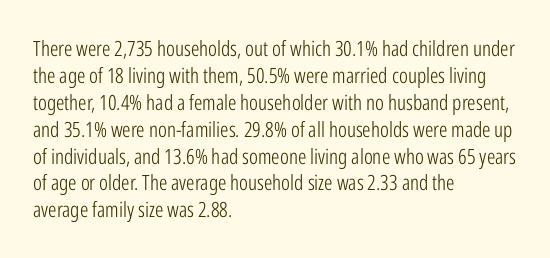
{"italic": "no", "bold": "no", "underline": "no", "align": "left", "line_spacing": "normal", "line_spacing_ratio": 1.28, "letter_spacing": "normal", "letter_spacing_em": 0.0, "glyph_px": 21}
